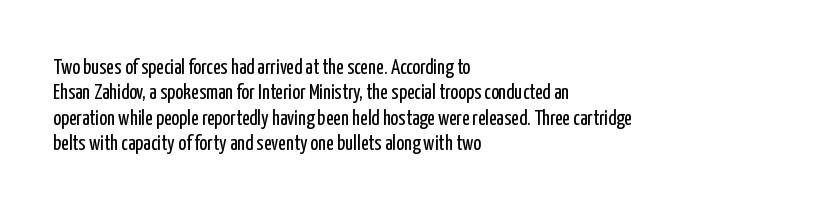
{"italic": "no", "bold": "no", "underline": "no", "align": "left", "line_spacing_ratio": 1.21, "letter_spacing": "normal", "letter_spacing_em": 0.0, "glyph_px": 21}
